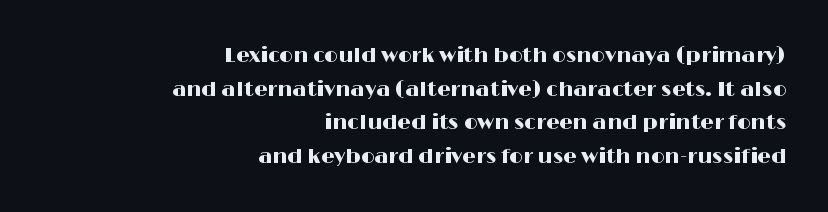
{"italic": "no", "underline": "no", "align": "right", "line_spacing": "normal", "line_spacing_ratio": 1.6, "letter_spacing": "normal", "letter_spacing_em": 0.0, "glyph_px": 21}
